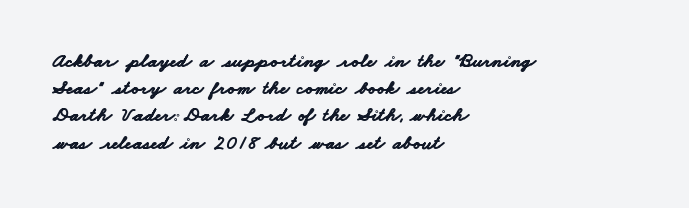
Q: Is the text bold? A: Yes.
Q: Is the text underlined? A: No.
Q: How is the paragraph aligned? A: Left-aligned.
Q: Is the spacing between letters normal or unusually wide? A: Normal.
Q: Is the spacing between lines tight, normal or loose? A: Normal.
